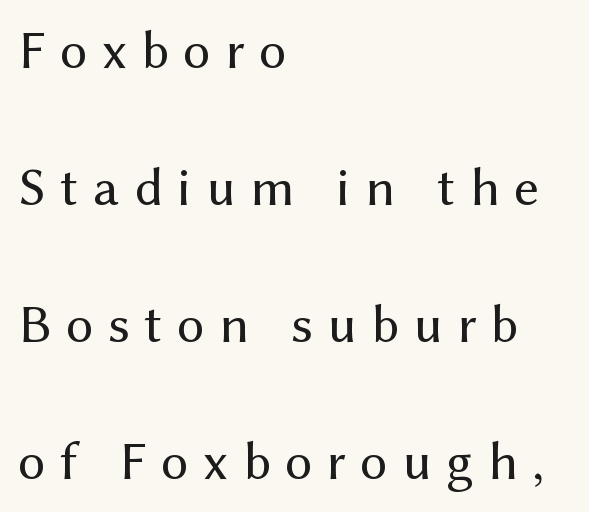
Q: Is the text bold? A: No.
Q: Is the text italic (slanted)? A: No, it is upright.
Q: Is the typeface a serif or a sans-serif typeface? A: Sans-serif.
Q: Is the text underlined? A: No.
Q: How is the paragraph aligned? A: Left-aligned.
Q: Is the spacing between letters normal or unusually wide? A: Unusually wide.
Q: Is the spacing between lines tight, normal or loose? A: Loose.
Q: Width (condensed, normal, or wide)? A: Normal.
Q: Stroke contrast? A: Medium.
Q: x-height? A: Medium.
Q: Monospaced? A: No.
